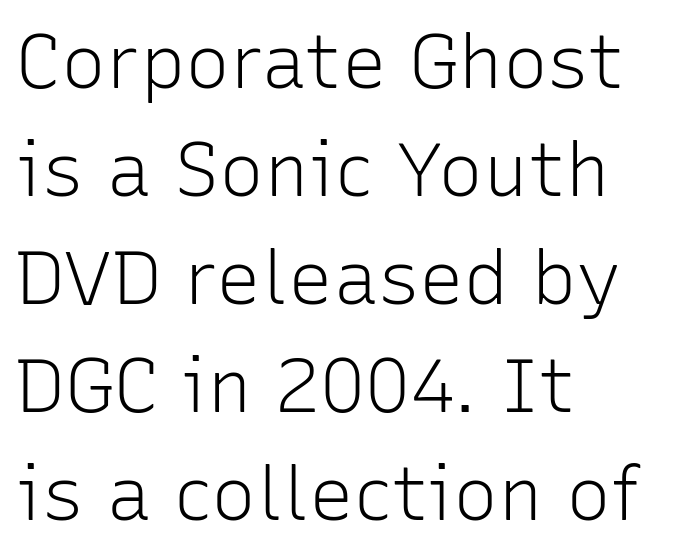
Q: Is the text bold? A: No.
Q: Is the text italic (slanted)? A: No, it is upright.
Q: Is the typeface a serif or a sans-serif typeface? A: Sans-serif.
Q: Is the text underlined? A: No.
Q: How is the paragraph aligned? A: Left-aligned.
Q: Is the spacing between letters normal or unusually wide? A: Normal.
Q: Is the spacing between lines tight, normal or loose? A: Normal.
Q: Width (condensed, normal, or wide)? A: Normal.
Q: Stroke contrast? A: Low.
Q: x-height? A: Medium.
Q: Monospaced? A: No.
